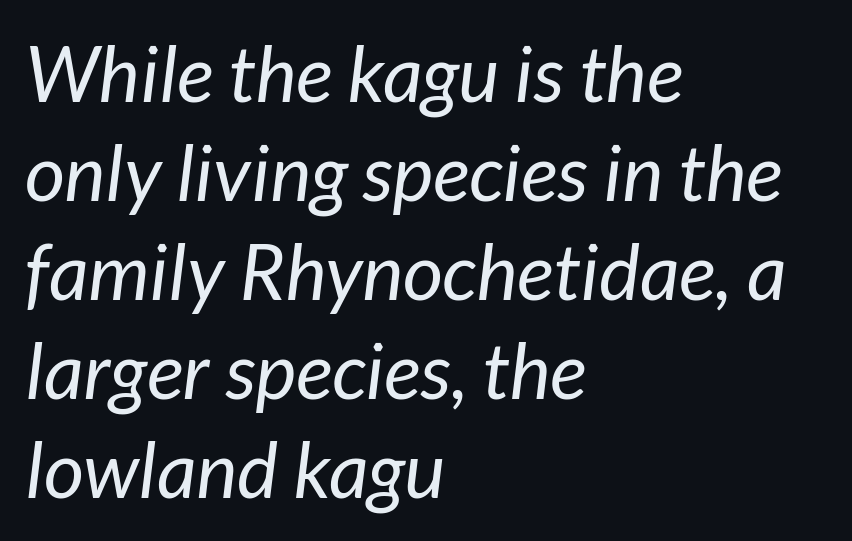
The image shows 78 px regular-weight type, italic (leaning right); set left-aligned, normal line spacing (1.27x), normal letter spacing, not underlined; low stroke contrast and a medium x-height.
